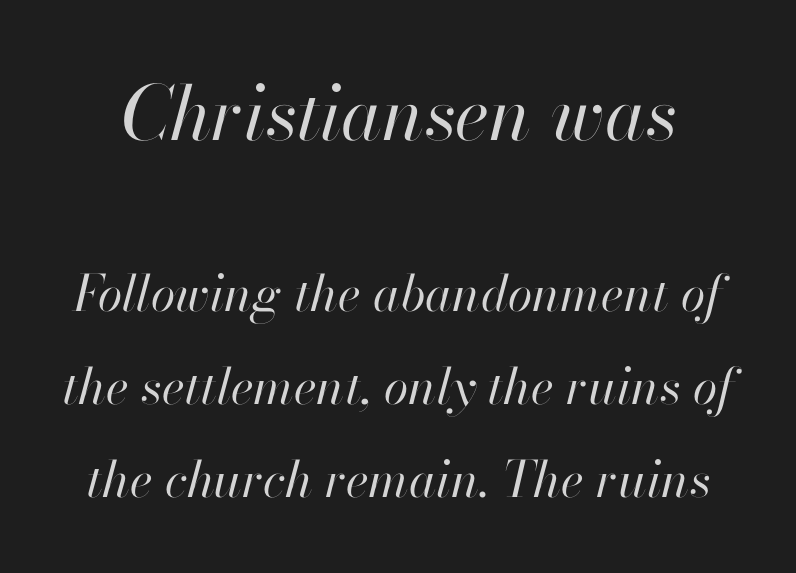
The horizontal fit of the characters is conventional and even. If you drew a line through each stem, it would be angled. The string is rendered with underlining switched off. Is the type heavy? It reads as light-to-regular instead. Looks like regular typesetting: each glyph gets only the width it needs.
